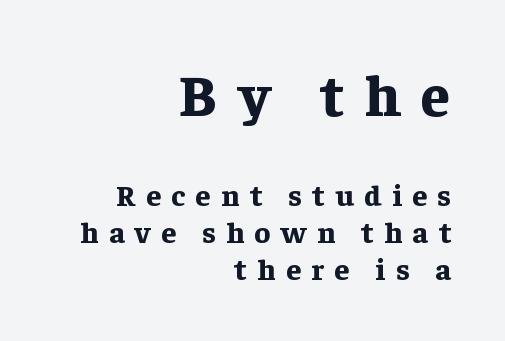
{"serif": "yes", "italic": "no", "bold": "yes", "weight": "bold", "width": "normal", "stroke_contrast": "low", "x_height": "medium", "monospaced": "no", "underline": "no", "align": "right", "line_spacing_ratio": 1.23, "letter_spacing": "wide", "letter_spacing_em": 0.35, "larger_block": "first", "size_ratio": 1.97, "glyph_px": 59}
